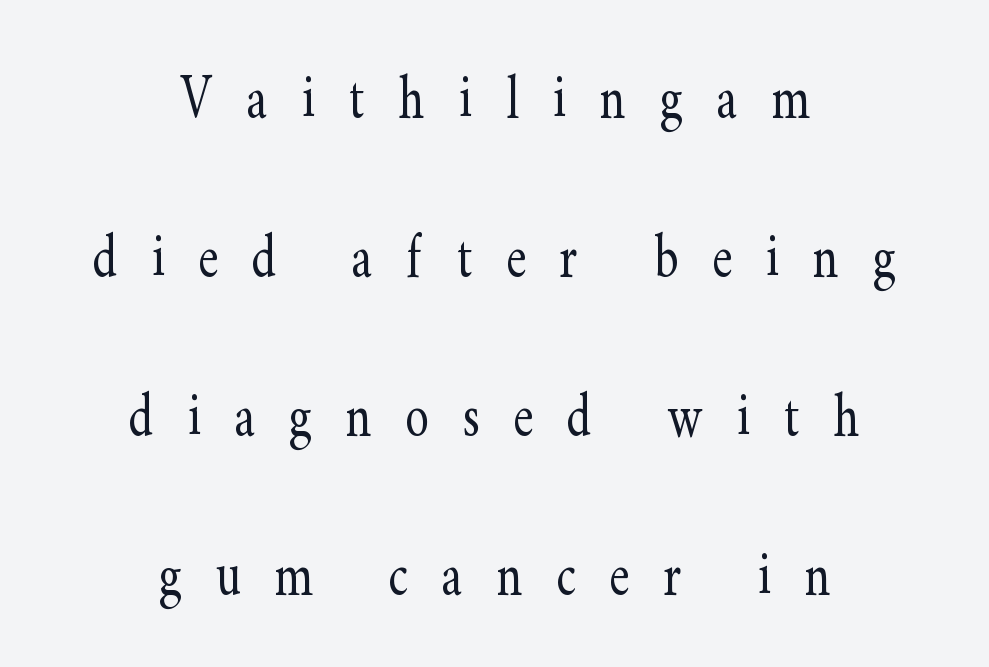
The image shows 70 px light, condensed serif type, upright; set centered, loose line spacing (2.27x), unusually wide letter spacing (+0.49 em), not underlined; low stroke contrast and a small x-height.
